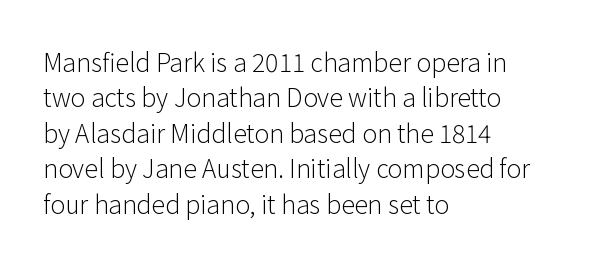
Q: Is the text bold? A: No.
Q: Is the text italic (slanted)? A: No, it is upright.
Q: Is the text underlined? A: No.
Q: How is the paragraph aligned? A: Left-aligned.
Q: Is the spacing between letters normal or unusually wide? A: Normal.
Q: Is the spacing between lines tight, normal or loose? A: Normal.
